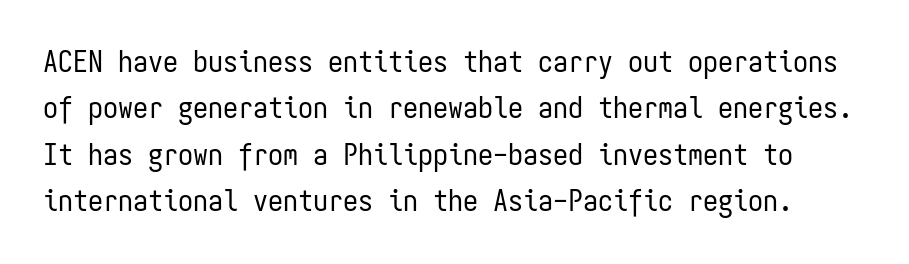
{"serif": "no", "italic": "no", "bold": "no", "weight": "regular", "width": "condensed", "stroke_contrast": "low", "x_height": "medium", "monospaced": "yes", "underline": "no", "line_spacing": "normal", "line_spacing_ratio": 1.55, "letter_spacing": "normal", "letter_spacing_em": 0.0, "glyph_px": 30}
